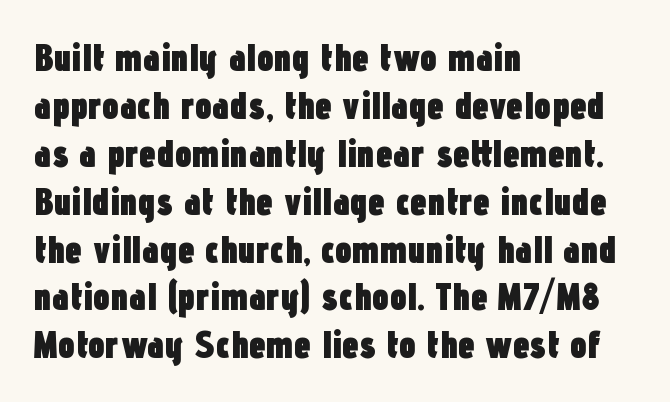
The image shows 38 px heavy, condensed sans-serif type, upright; set left-aligned, normal line spacing (1.26x), normal letter spacing, not underlined; low stroke contrast and a medium x-height.
